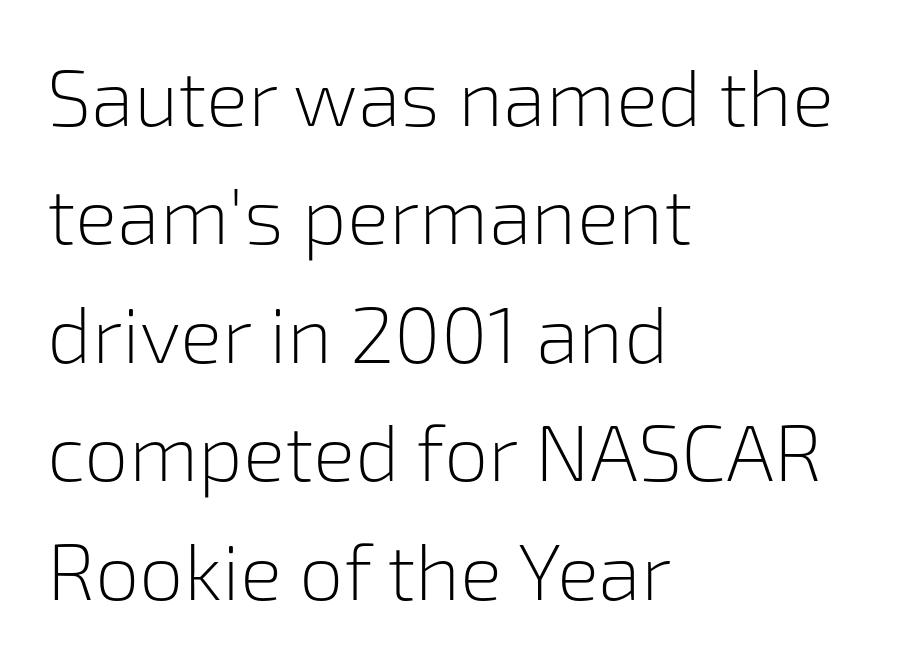
{"serif": "no", "italic": "no", "bold": "no", "weight": "light", "width": "normal", "stroke_contrast": "low", "x_height": "medium", "monospaced": "no", "underline": "no", "align": "left", "line_spacing": "normal", "line_spacing_ratio": 1.5, "letter_spacing": "normal", "letter_spacing_em": 0.0, "glyph_px": 79}
